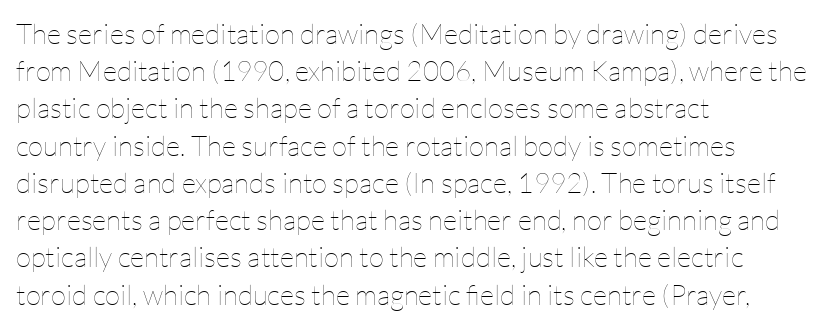
Think of a printed novel: that variable character pitch is what you see here. The letters stand straight up with perfectly vertical stems. Each word holds together tightly as a unit, with standard inter-letter gaps. The passage shown is not underscored anywhere. Does the leading feel generous? No, just average. Casual observation: everything's shoved over to the left.
